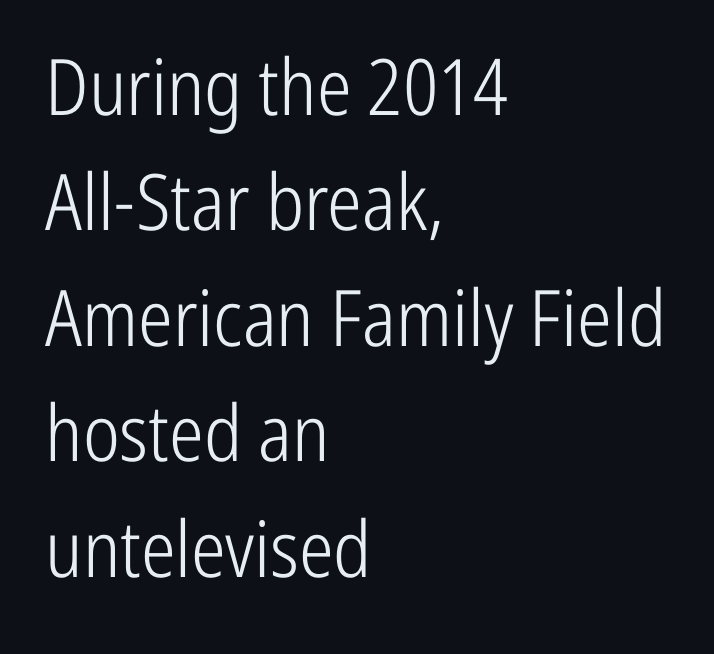
The image shows 78 px light, condensed sans-serif type, upright; set left-aligned, normal line spacing (1.48x), normal letter spacing, not underlined; low stroke contrast and a medium x-height.
